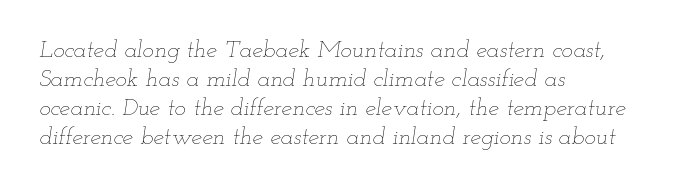
The image shows 24 px text type, italic (leaning right); set left-aligned, line spacing 1.21x, normal letter spacing, not underlined.
